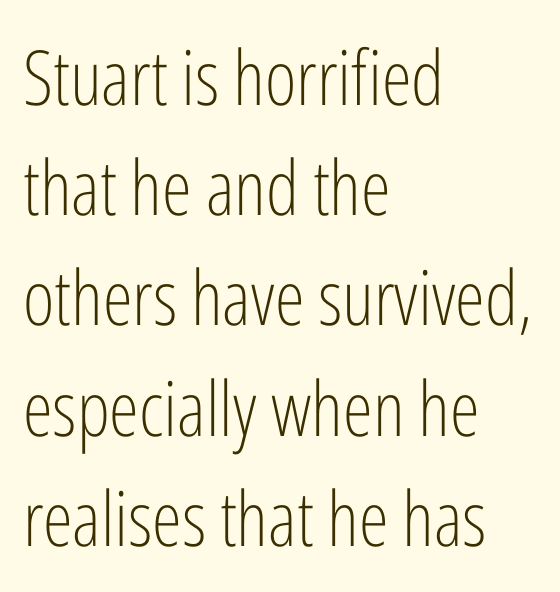
Q: Is the text bold? A: No.
Q: Is the text italic (slanted)? A: No, it is upright.
Q: Is the typeface a serif or a sans-serif typeface? A: Sans-serif.
Q: Is the text underlined? A: No.
Q: How is the paragraph aligned? A: Left-aligned.
Q: Is the spacing between letters normal or unusually wide? A: Normal.
Q: Is the spacing between lines tight, normal or loose? A: Normal.
Q: Width (condensed, normal, or wide)? A: Condensed.
Q: Stroke contrast? A: Low.
Q: x-height? A: Medium.
Q: Monospaced? A: No.
